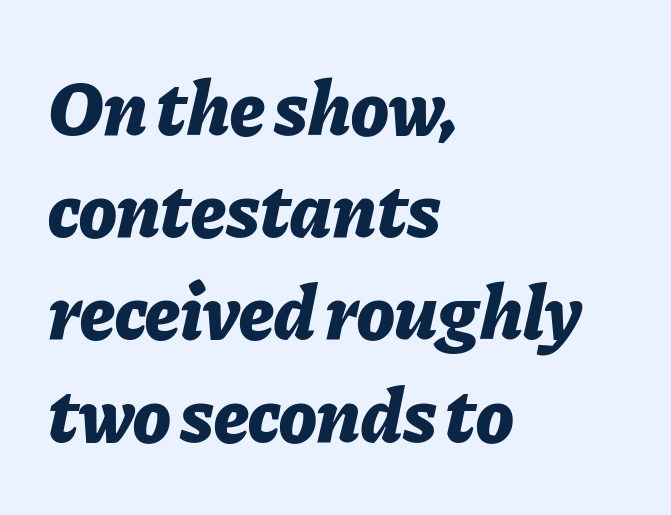
{"italic": "yes", "lean": "right", "slant_degrees": 11, "bold": "yes", "weight": "bold", "width": "normal", "stroke_contrast": "low", "x_height": "medium", "monospaced": "no", "underline": "no", "align": "left", "line_spacing": "normal", "line_spacing_ratio": 1.31, "letter_spacing": "normal", "letter_spacing_em": 0.0, "glyph_px": 78}
